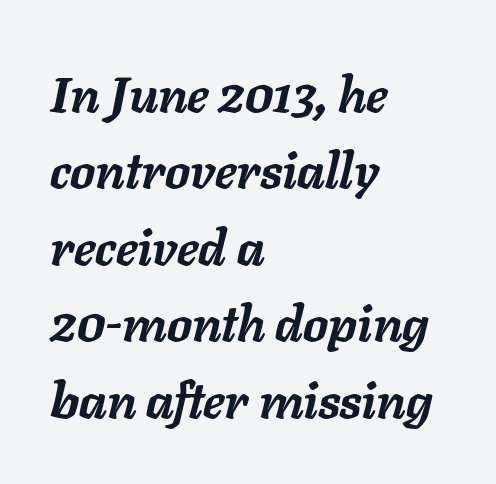
Rows of type keep a routine distance in the vertical direction. The rag falls on the right side of this text block. Emphasis-style slanted type is in use. Looks like regular typesetting: each glyph gets only the width it needs. The baseline area is clear.
